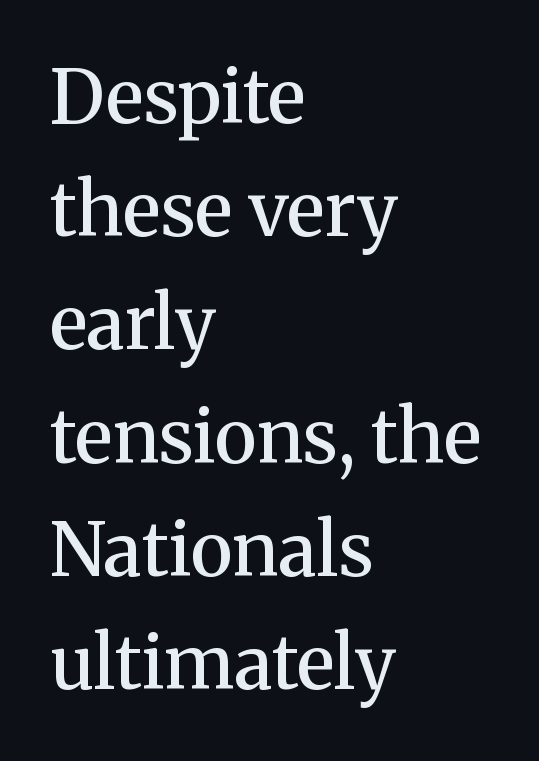
{"serif": "yes", "italic": "no", "bold": "semi", "weight": "semibold", "width": "normal", "stroke_contrast": "medium", "x_height": "medium", "monospaced": "no", "underline": "no", "align": "left", "line_spacing": "normal", "line_spacing_ratio": 1.53, "letter_spacing": "normal", "letter_spacing_em": 0.0, "glyph_px": 74}
